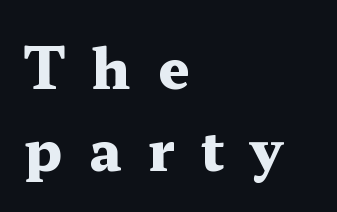
{"serif": "yes", "italic": "no", "bold": "yes", "weight": "heavy", "width": "wide", "stroke_contrast": "medium", "x_height": "medium", "monospaced": "no", "underline": "no", "align": "left", "line_spacing": "normal", "line_spacing_ratio": 1.46, "letter_spacing": "wide", "letter_spacing_em": 0.48, "glyph_px": 56}
